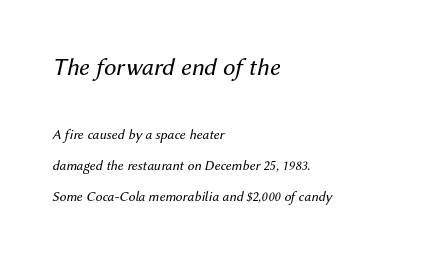
{"italic": "yes", "lean": "right", "slant_degrees": 12, "bold": "no", "underline": "no", "align": "left", "line_spacing": "loose", "line_spacing_ratio": 2.18, "letter_spacing": "normal", "letter_spacing_em": 0.0, "larger_block": "first", "size_ratio": 1.79, "glyph_px": 25}
